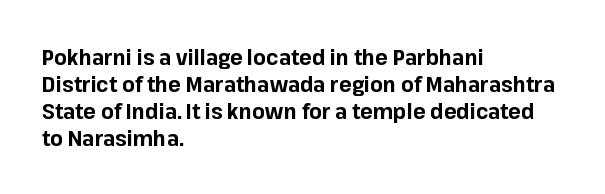
Q: Is the text bold? A: Yes.
Q: Is the text italic (slanted)? A: No, it is upright.
Q: Is the text underlined? A: No.
Q: How is the paragraph aligned? A: Left-aligned.
Q: Is the spacing between letters normal or unusually wide? A: Normal.
Q: Is the spacing between lines tight, normal or loose? A: Normal.
